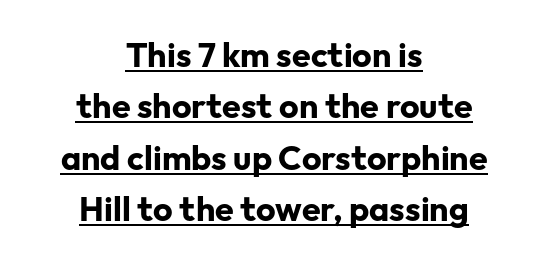
Q: Is the text bold? A: Yes.
Q: Is the text italic (slanted)? A: No, it is upright.
Q: Is the typeface a serif or a sans-serif typeface? A: Sans-serif.
Q: Is the text underlined? A: Yes.
Q: How is the paragraph aligned? A: Centered.
Q: Is the spacing between letters normal or unusually wide? A: Normal.
Q: Is the spacing between lines tight, normal or loose? A: Normal.
Q: Width (condensed, normal, or wide)? A: Normal.
Q: Stroke contrast? A: Low.
Q: x-height? A: Medium.
Q: Monospaced? A: No.
